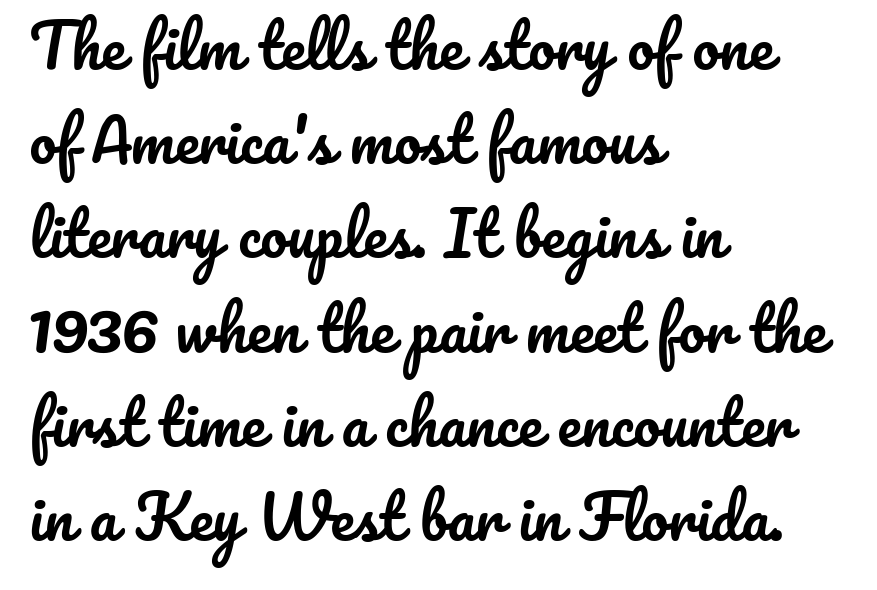
Q: Is the text italic (slanted)? A: Yes.
Q: Is the text underlined? A: No.
Q: How is the paragraph aligned? A: Left-aligned.
Q: Is the spacing between letters normal or unusually wide? A: Normal.
Q: Is the spacing between lines tight, normal or loose? A: Normal.
Q: Width (condensed, normal, or wide)? A: Normal.
Q: Stroke contrast? A: Low.
Q: x-height? A: Small.
Q: Monospaced? A: No.
